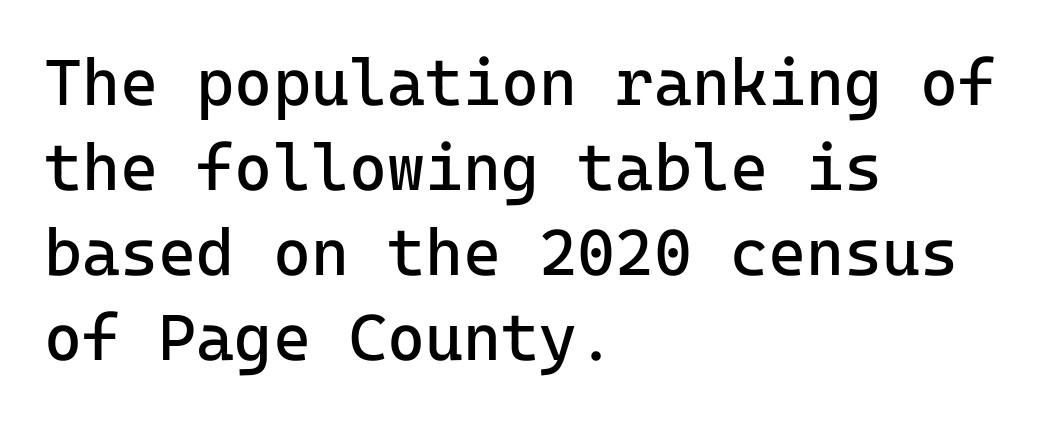
The image shows 65 px regular-weight sans-serif type, upright, monospaced; set left-aligned, normal line spacing (1.31x), normal letter spacing, not underlined; low stroke contrast and a medium x-height.
